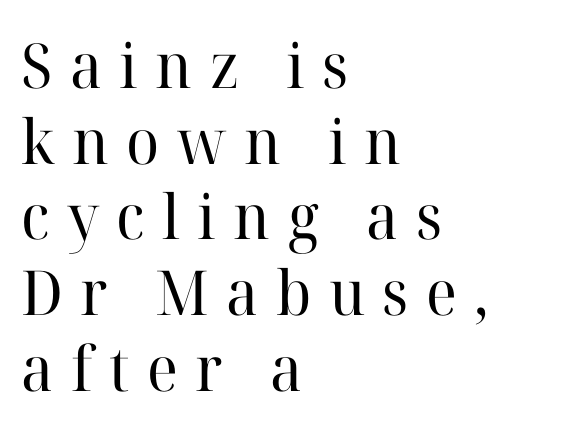
Q: Is the text bold? A: No.
Q: Is the text italic (slanted)? A: No, it is upright.
Q: Is the typeface a serif or a sans-serif typeface? A: Serif.
Q: Is the text underlined? A: No.
Q: How is the paragraph aligned? A: Left-aligned.
Q: Is the spacing between letters normal or unusually wide? A: Unusually wide.
Q: Width (condensed, normal, or wide)? A: Normal.
Q: Stroke contrast? A: High.
Q: x-height? A: Medium.
Q: Monospaced? A: No.
